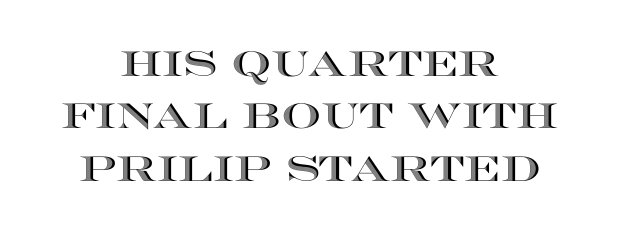
Q: Is the text italic (slanted)? A: No, it is upright.
Q: Is the text underlined? A: No.
Q: How is the paragraph aligned? A: Centered.
Q: Is the spacing between letters normal or unusually wide? A: Normal.
Q: Is the spacing between lines tight, normal or loose? A: Normal.
Q: Width (condensed, normal, or wide)? A: Wide.
Q: x-height? A: Large.
Q: Monospaced? A: No.
